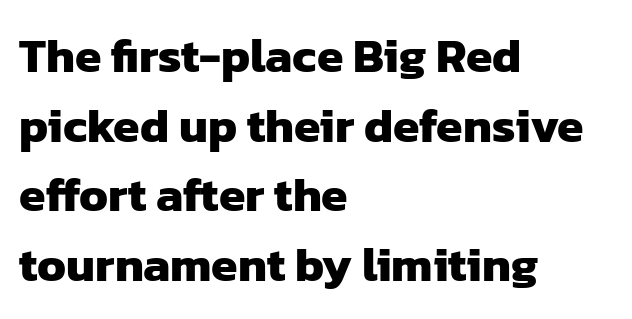
{"serif": "no", "bold": "yes", "weight": "heavy", "width": "normal", "stroke_contrast": "low", "x_height": "medium", "monospaced": "no", "underline": "no", "align": "left", "line_spacing": "normal", "line_spacing_ratio": 1.45, "letter_spacing": "normal", "letter_spacing_em": 0.0, "glyph_px": 48}
